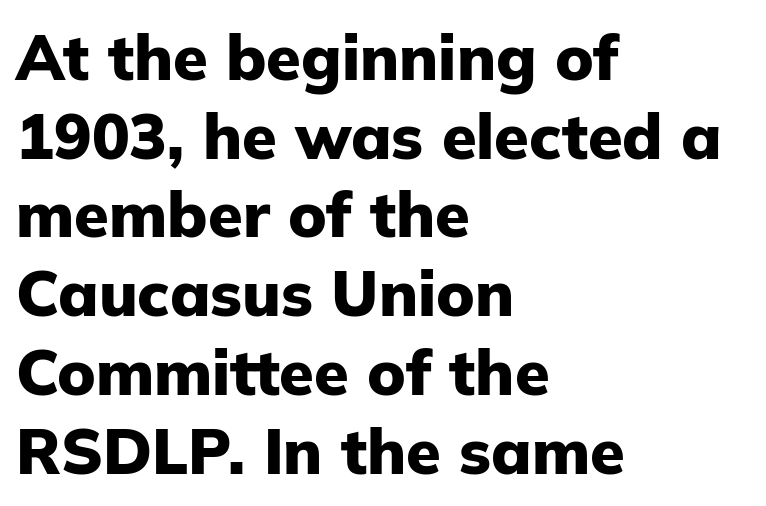
The image shows 63 px heavy sans-serif type, upright; set left-aligned, normal line spacing (1.25x), normal letter spacing, not underlined; low stroke contrast and a medium x-height.
